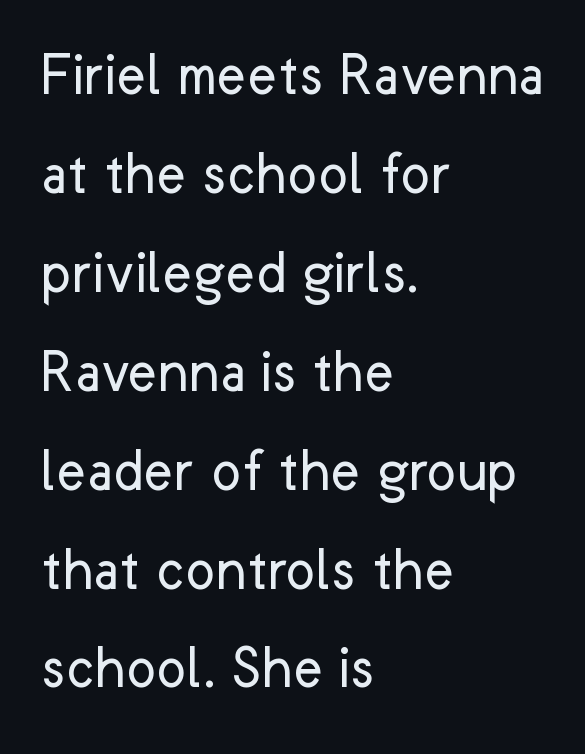
{"serif": "no", "italic": "no", "bold": "no", "weight": "regular", "width": "normal", "stroke_contrast": "low", "x_height": "medium", "monospaced": "no", "underline": "no", "align": "left", "line_spacing": "normal", "line_spacing_ratio": 1.57, "letter_spacing": "normal", "letter_spacing_em": 0.0, "glyph_px": 63}
